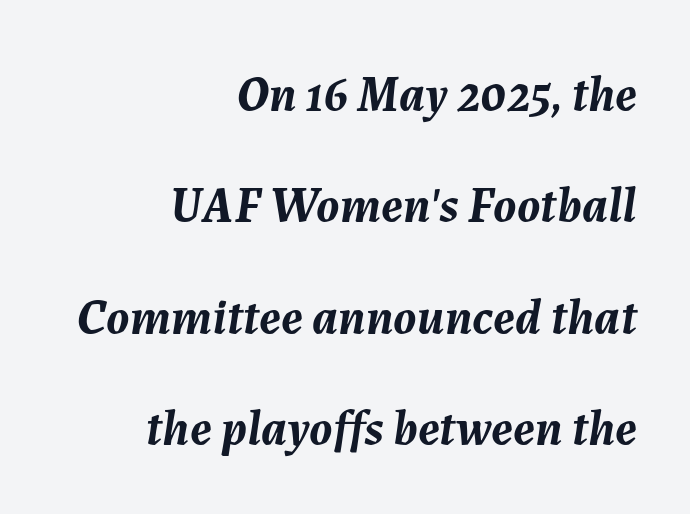
Q: Is the text bold? A: Yes.
Q: Is the text italic (slanted)? A: Yes, it leans right by about 7 degrees.
Q: Is the text underlined? A: No.
Q: How is the paragraph aligned? A: Right-aligned.
Q: Is the spacing between letters normal or unusually wide? A: Normal.
Q: Is the spacing between lines tight, normal or loose? A: Loose.
Q: Width (condensed, normal, or wide)? A: Normal.
Q: Stroke contrast? A: Medium.
Q: x-height? A: Medium.
Q: Monospaced? A: No.
